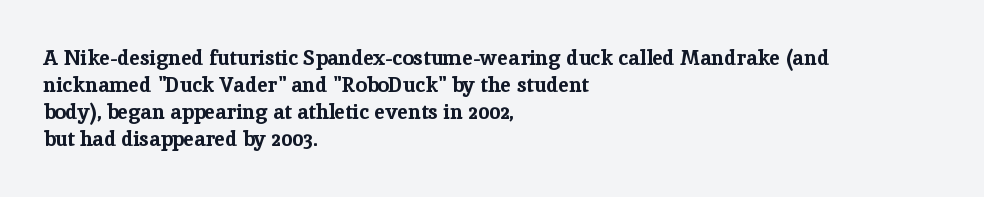
The space directly below the letters is spotless. In terms of leading, this rendering sits right in the middle. Notice how the stems are strictly vertical — no italics here. Honestly, the letter spacing is just normal — you wouldn't notice it. Typesetter's note: full bold, strokes at maximum text heaviness.
